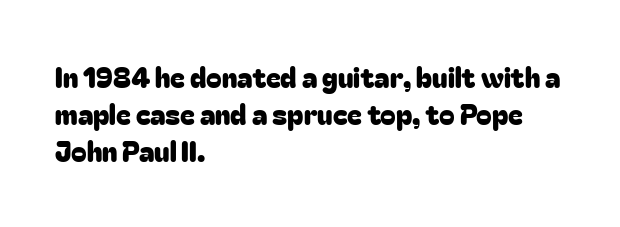
The image shows 28 px sans-serif type, upright; set left-aligned, normal line spacing (1.33x), normal letter spacing, not underlined; low stroke contrast and a medium x-height.
